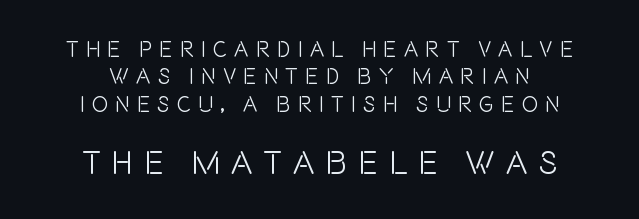
{"serif": "no", "italic": "no", "width": "condensed", "x_height": "large", "monospaced": "no", "underline": "no", "align": "center", "line_spacing_ratio": 1.24, "letter_spacing": "wide", "letter_spacing_em": 0.32, "larger_block": "second", "size_ratio": 1.5, "glyph_px": 33}
